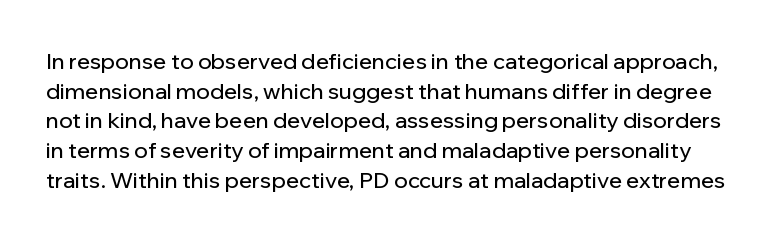
{"italic": "no", "underline": "no", "line_spacing": "normal", "line_spacing_ratio": 1.35, "letter_spacing": "normal", "letter_spacing_em": 0.0, "glyph_px": 22}
